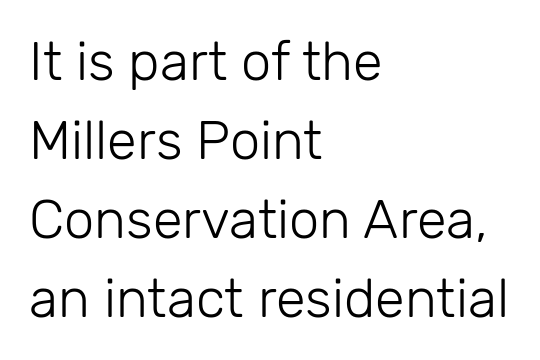
Each new line begins a customary step beneath the previous one. This rendering employs a face without finishing strokes, i.e., a sans-serif. Proportional: the letters do not fall into vertical columns. The font's upright variant was chosen for this text. Weight: in the light-to-regular range. Default kerning and tracking; the words read as compact shapes.
